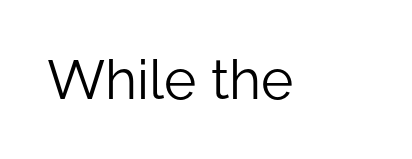
Think of a printed novel: that variable character pitch is what you see here. The typesetting does not lean heavy: it is not bold. A sans-serif font was chosen for this passage. Rendered with straight, roman letterforms. Caption: standard tracking, unaltered.
